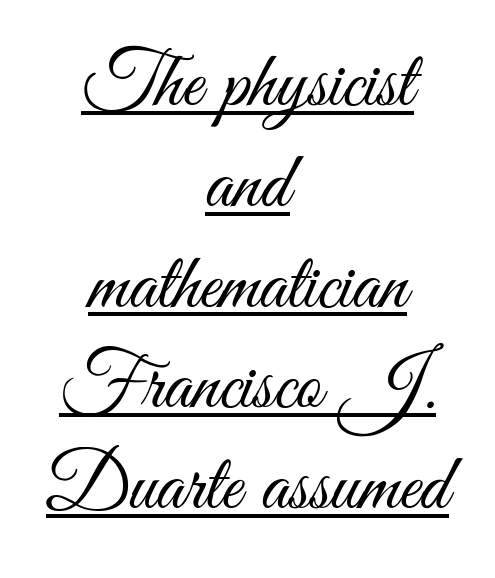
{"serif": "no", "bold": "no", "weight": "light", "width": "condensed", "stroke_contrast": "medium", "x_height": "small", "monospaced": "no", "underline": "yes", "align": "center", "line_spacing": "normal", "line_spacing_ratio": 1.26, "letter_spacing": "normal", "letter_spacing_em": 0.0, "glyph_px": 80}
